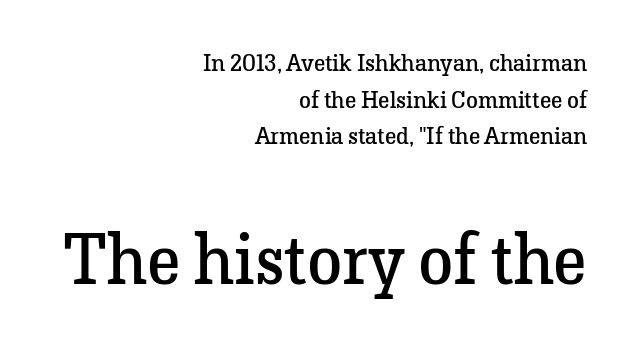
The image shows 71 px regular-weight serif type, upright; set right-aligned, normal line spacing (1.53x), normal letter spacing, not underlined; the second (bottom) block is 2.96x larger; low stroke contrast and a medium x-height.
